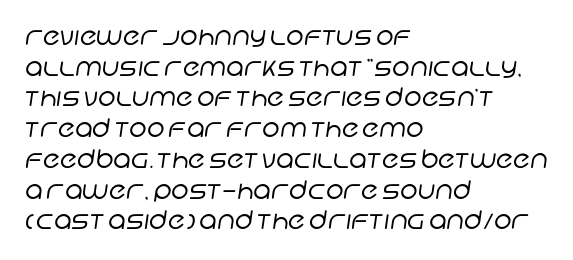
Standard letterfit; no display-style spreading of the glyphs. Visually the block forms a straight wall on the left and a jagged coastline on the right. Plain, unruled lines of type. Weight: not bold — regular or lighter.
